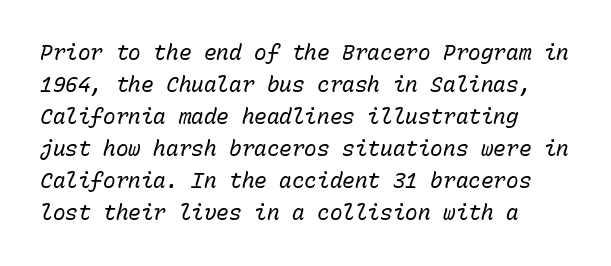
{"italic": "yes", "lean": "right", "slant_degrees": 15, "bold": "no", "underline": "no", "line_spacing": "normal", "line_spacing_ratio": 1.52, "letter_spacing": "normal", "letter_spacing_em": 0.0, "glyph_px": 21}
